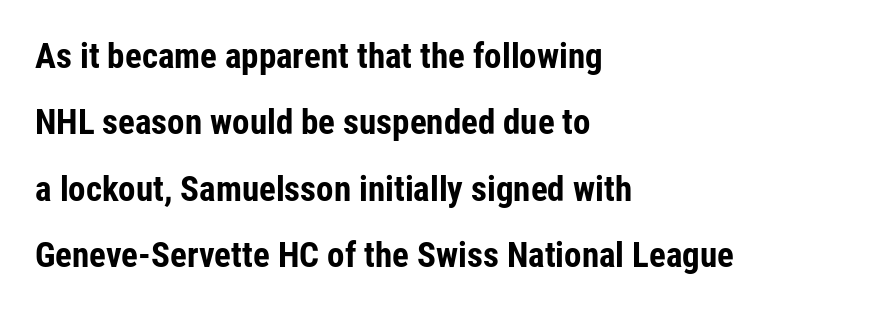
The image shows 35 px bold, condensed sans-serif type, upright; set left-aligned, loose line spacing (1.9x), normal letter spacing, not underlined; low stroke contrast and a medium x-height.
